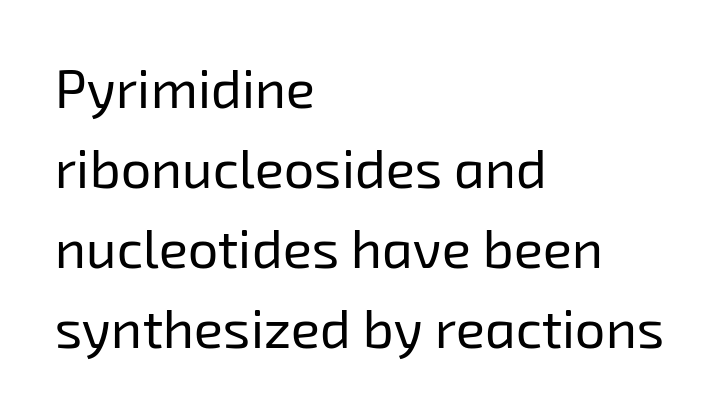
The strip under each line holds only bare page. Serifs: no, the terminals of the letterforms are clean. Line spacing here is normal. Think of a printed novel: that variable character pitch is what you see here. Alignment: flush left. Tracking here is standard; glyphs follow each other at the usual distance.
